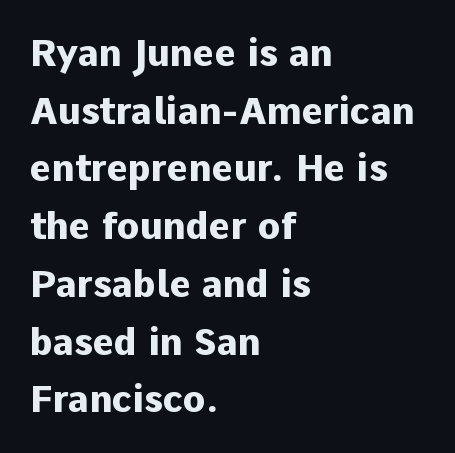
Q: Is the text bold? A: Yes.
Q: Is the text italic (slanted)? A: No, it is upright.
Q: Is the typeface a serif or a sans-serif typeface? A: Sans-serif.
Q: Is the text underlined? A: No.
Q: How is the paragraph aligned? A: Left-aligned.
Q: Is the spacing between letters normal or unusually wide? A: Normal.
Q: Is the spacing between lines tight, normal or loose? A: Normal.
Q: Width (condensed, normal, or wide)? A: Normal.
Q: Stroke contrast? A: Low.
Q: x-height? A: Medium.
Q: Monospaced? A: No.
